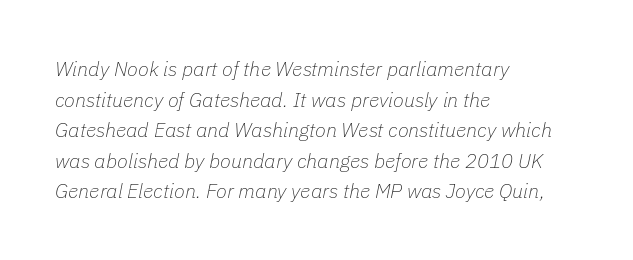
Q: Is the text bold? A: No.
Q: Is the text italic (slanted)? A: Yes, it leans right by about 11 degrees.
Q: Is the text underlined? A: No.
Q: How is the paragraph aligned? A: Left-aligned.
Q: Is the spacing between letters normal or unusually wide? A: Normal.
Q: Is the spacing between lines tight, normal or loose? A: Normal.
